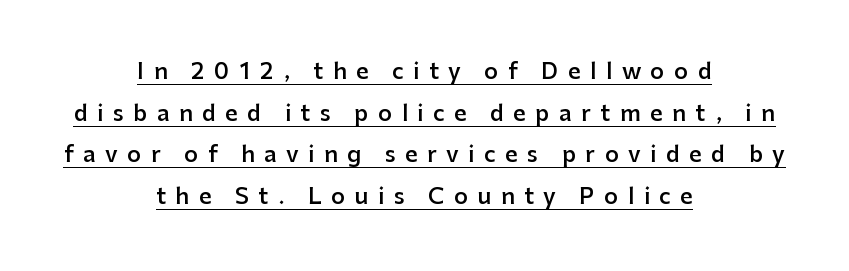
The image shows 22 px text type, upright; set centered, line spacing 1.89x, unusually wide letter spacing (+0.43 em), underlined.
